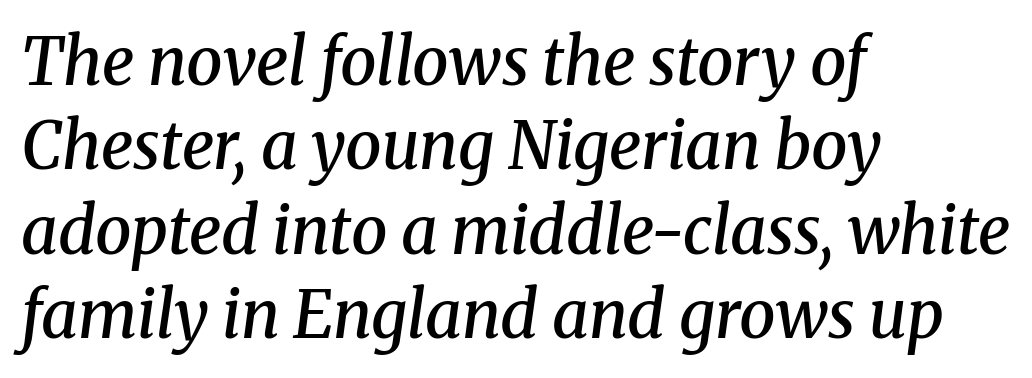
The image shows 65 px semibold serif type, italic (leaning right); set left-aligned, normal line spacing (1.3x), normal letter spacing, not underlined; medium stroke contrast and a medium x-height.
